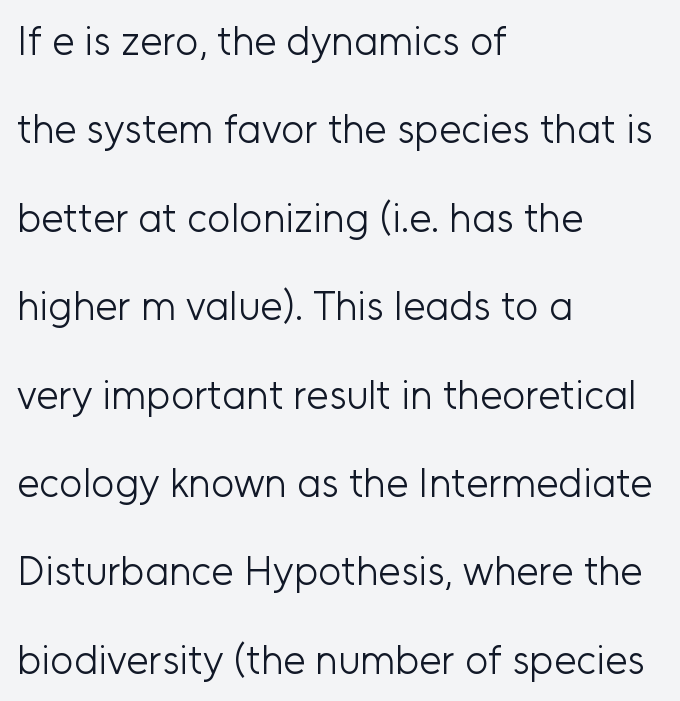
This sample has the flowing, uneven cadence of proportional lettering. Baseline-to-baseline distance is far greater than the letter height. Beneath every word, the page is bare. The rendering anchors every line to the left-hand side. What kind of face is this? One without serifs — a sans. Caption: face not bold, strokes unweighted.
